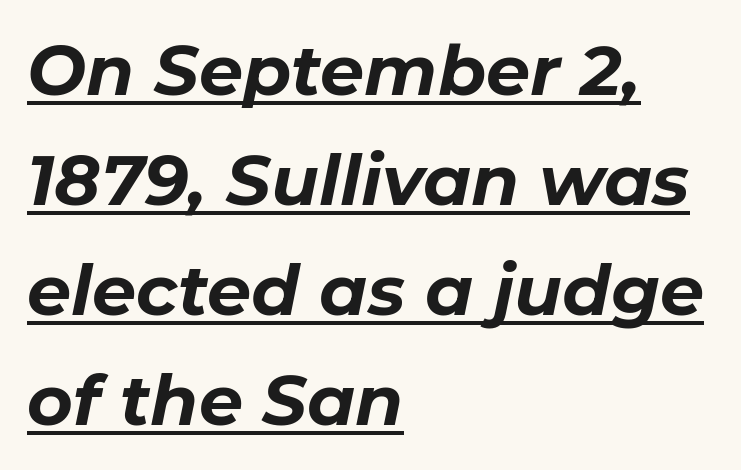
This rendering leaves character spacing at its baseline value. The specimen includes a rule beneath the text block's lines. A typesetter would call this proportional, since set widths differ per character. Weight check: bold — yes, fully. Compared with ordinary roman type, these characters are visibly tilted.
